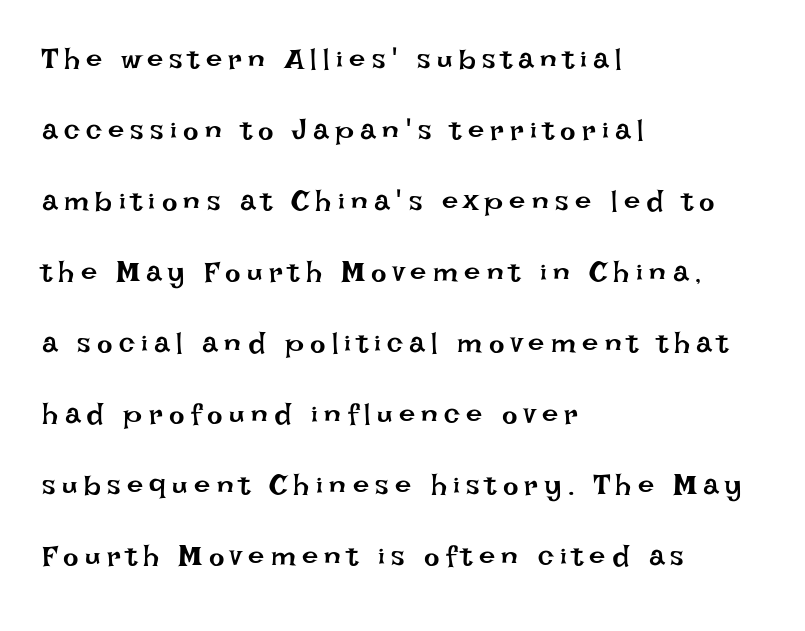
Q: Is the text bold? A: No.
Q: Is the text italic (slanted)? A: No, it is upright.
Q: Is the text underlined? A: No.
Q: How is the paragraph aligned? A: Left-aligned.
Q: Is the spacing between letters normal or unusually wide? A: Unusually wide.
Q: Is the spacing between lines tight, normal or loose? A: Loose.
Q: Width (condensed, normal, or wide)? A: Normal.
Q: Stroke contrast? A: Low.
Q: x-height? A: Large.
Q: Monospaced? A: No.
